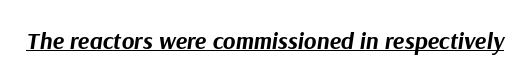
{"italic": "yes", "lean": "right", "slant_degrees": 9, "bold": "yes", "underline": "yes", "letter_spacing": "normal", "letter_spacing_em": 0.0, "glyph_px": 24}
